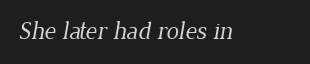
{"bold": "no", "underline": "no", "letter_spacing": "normal", "letter_spacing_em": 0.0, "glyph_px": 25}
